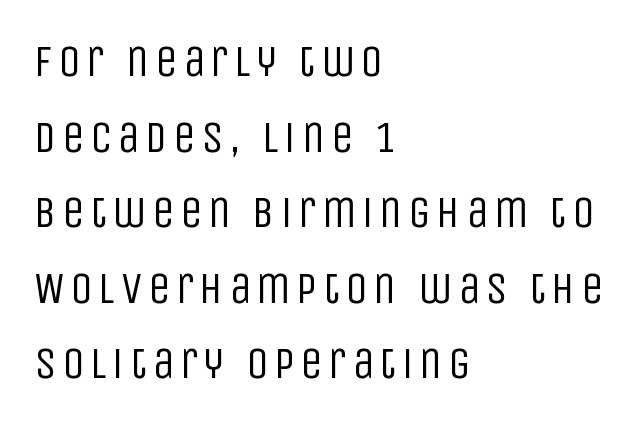
Italic? Not at all — the glyphs are vertical. On a weight scale, this lands at 450 or below. The lines sit at an ordinary, default distance from one another. A typesetter would label this face a sans. The passage shown is typed in a proportional face where columns would drift.
